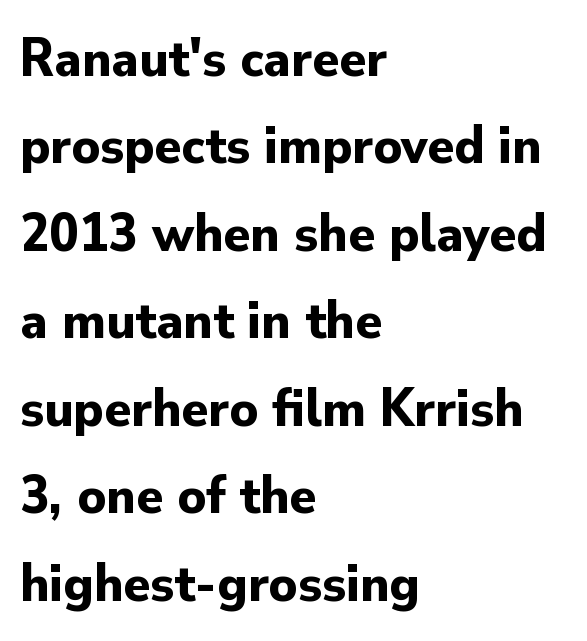
Q: Is the text bold? A: Yes.
Q: Is the text italic (slanted)? A: No, it is upright.
Q: Is the typeface a serif or a sans-serif typeface? A: Sans-serif.
Q: Is the text underlined? A: No.
Q: How is the paragraph aligned? A: Left-aligned.
Q: Is the spacing between letters normal or unusually wide? A: Normal.
Q: Is the spacing between lines tight, normal or loose? A: Normal.
Q: Width (condensed, normal, or wide)? A: Normal.
Q: Stroke contrast? A: Low.
Q: x-height? A: Small.
Q: Monospaced? A: No.
